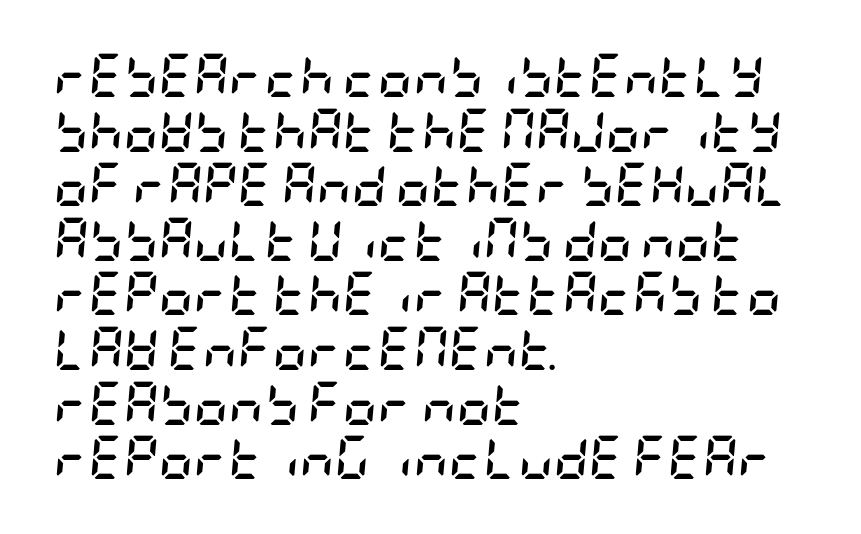
Q: Is the text bold? A: Yes.
Q: Is the text italic (slanted)? A: Yes, it leans right by about 5 degrees.
Q: Is the text underlined? A: No.
Q: How is the paragraph aligned? A: Left-aligned.
Q: Is the spacing between letters normal or unusually wide? A: Normal.
Q: Is the spacing between lines tight, normal or loose? A: Normal.
Q: Width (condensed, normal, or wide)? A: Condensed.
Q: Stroke contrast? A: Low.
Q: x-height? A: Large.
